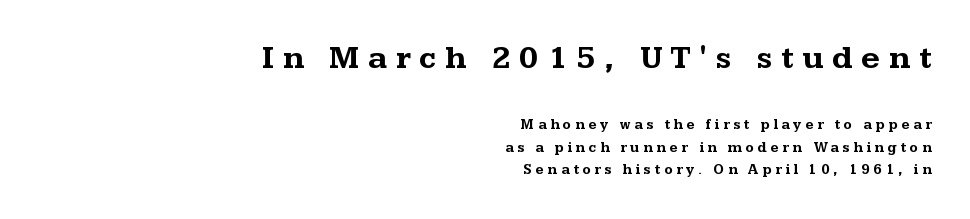
{"serif": "yes", "italic": "no", "bold": "yes", "weight": "bold", "width": "wide", "stroke_contrast": "medium", "x_height": "medium", "monospaced": "no", "underline": "no", "align": "right", "line_spacing": "normal", "line_spacing_ratio": 1.61, "letter_spacing": "wide", "letter_spacing_em": 0.27, "larger_block": "first", "size_ratio": 2.29, "glyph_px": 32}
